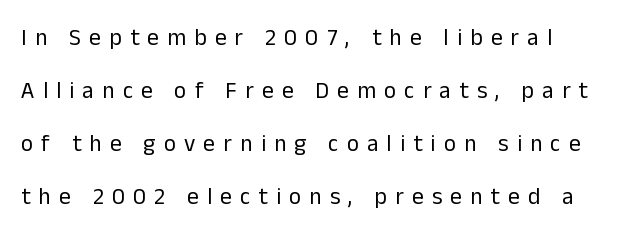
{"italic": "no", "bold": "no", "underline": "no", "align": "left", "line_spacing": "loose", "line_spacing_ratio": 2.3, "letter_spacing": "wide", "letter_spacing_em": 0.36, "glyph_px": 23}
